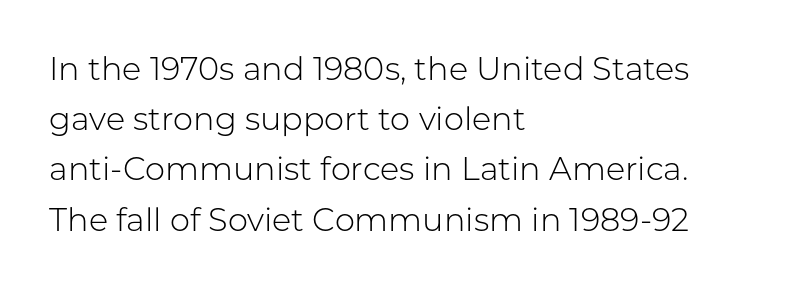
{"serif": "no", "italic": "no", "bold": "no", "weight": "light", "width": "normal", "stroke_contrast": "low", "x_height": "medium", "monospaced": "no", "underline": "no", "align": "left", "line_spacing": "normal", "line_spacing_ratio": 1.57, "letter_spacing": "normal", "letter_spacing_em": 0.0, "glyph_px": 32}
